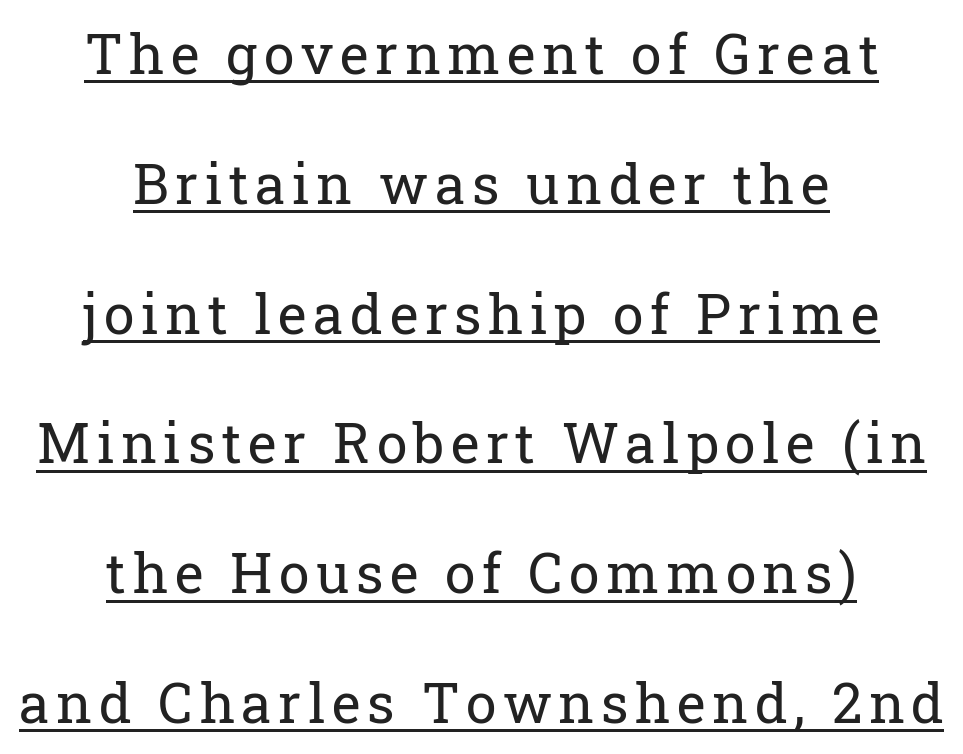
The image shows 55 px regular-weight serif type, upright; set centered, loose line spacing (2.36x), underlined; low stroke contrast and a medium x-height.
